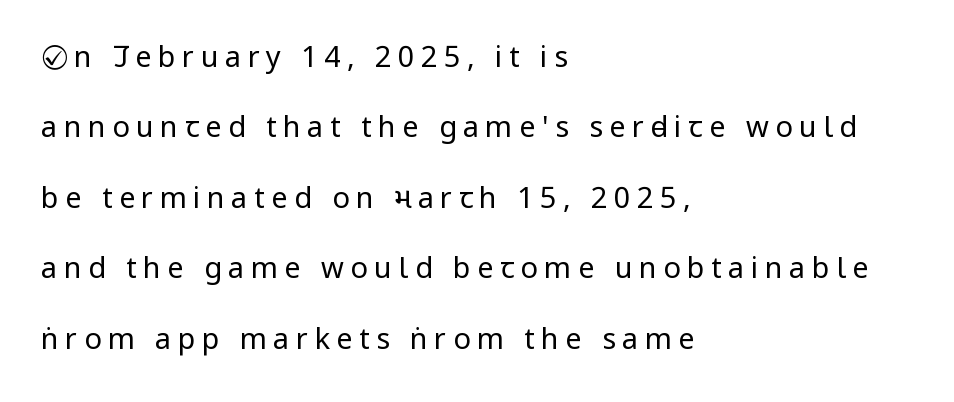
{"serif": "no", "italic": "no", "bold": "no", "weight": "regular", "width": "condensed", "stroke_contrast": "low", "x_height": "large", "monospaced": "no", "underline": "no", "align": "left", "line_spacing": "loose", "line_spacing_ratio": 2.43, "letter_spacing": "wide", "letter_spacing_em": 0.22, "glyph_px": 29}
